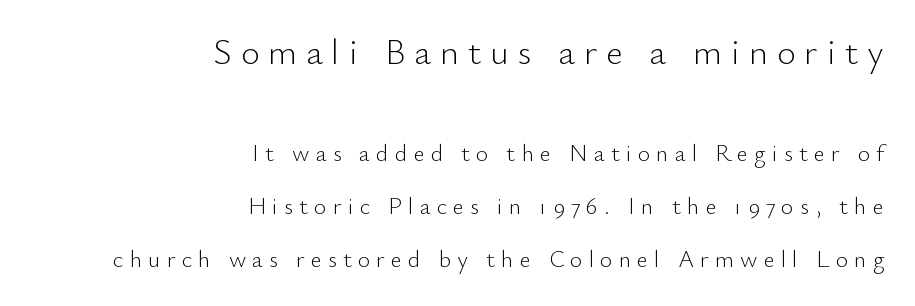
Do the letters lean? They stand straight. No chunkiness to these letters — they're not bold. To sum up the face: it is a sans, with no serifs. What's the leading like? Stretched, with rows far apart. The face used here is proportionally spaced, like ordinary book or web type.
